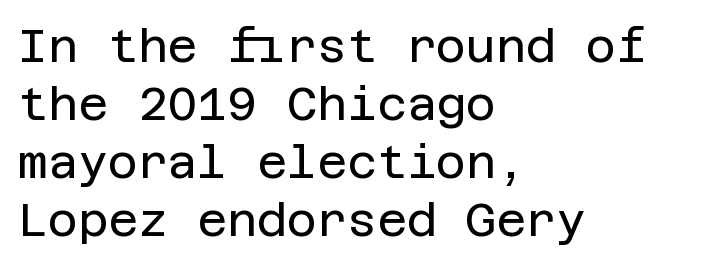
{"serif": "no", "italic": "no", "bold": "no", "weight": "regular", "width": "normal", "stroke_contrast": "low", "x_height": "large", "underline": "no", "align": "left", "line_spacing": "normal", "line_spacing_ratio": 1.26, "letter_spacing": "normal", "letter_spacing_em": 0.0, "glyph_px": 46}
